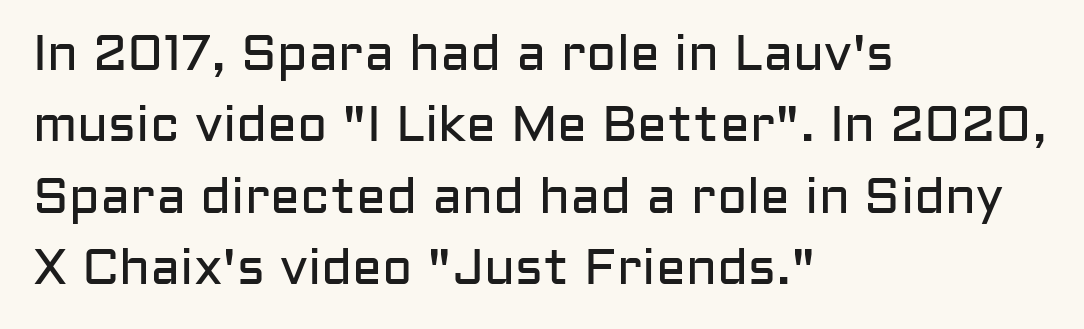
Q: Is the text bold? A: No.
Q: Is the text italic (slanted)? A: No, it is upright.
Q: Is the typeface a serif or a sans-serif typeface? A: Sans-serif.
Q: Is the text underlined? A: No.
Q: How is the paragraph aligned? A: Left-aligned.
Q: Is the spacing between letters normal or unusually wide? A: Normal.
Q: Is the spacing between lines tight, normal or loose? A: Normal.
Q: Width (condensed, normal, or wide)? A: Normal.
Q: Stroke contrast? A: Low.
Q: x-height? A: Medium.
Q: Monospaced? A: No.
